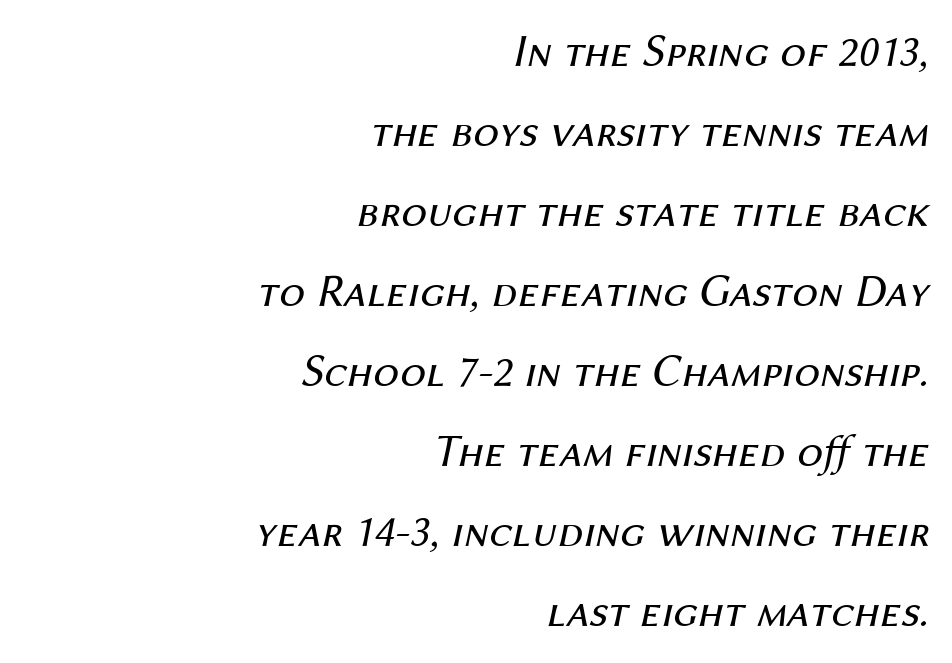
Q: Is the text bold? A: No.
Q: Is the text italic (slanted)? A: Yes, it leans right by about 12 degrees.
Q: Is the text underlined? A: No.
Q: How is the paragraph aligned? A: Right-aligned.
Q: Is the spacing between letters normal or unusually wide? A: Normal.
Q: Width (condensed, normal, or wide)? A: Normal.
Q: Stroke contrast? A: Medium.
Q: x-height? A: Medium.
Q: Monospaced? A: No.
